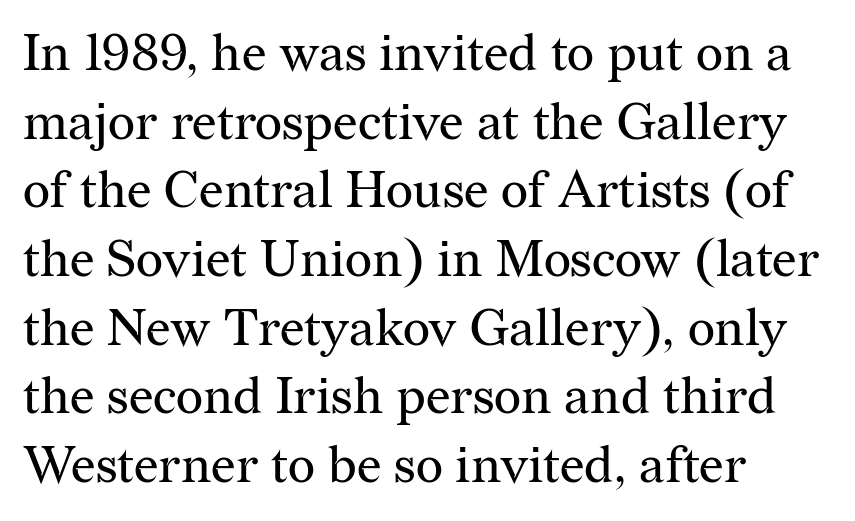
The image shows 52 px regular-weight serif type, upright; set left-aligned, normal line spacing (1.32x), normal letter spacing, not underlined; medium stroke contrast and a medium x-height.
